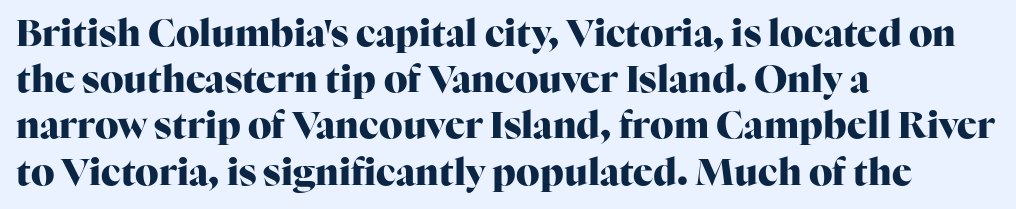
The image shows 37 px heavy serif type, upright; set left-aligned, normal line spacing (1.25x), normal letter spacing, not underlined; high stroke contrast and a medium x-height.
